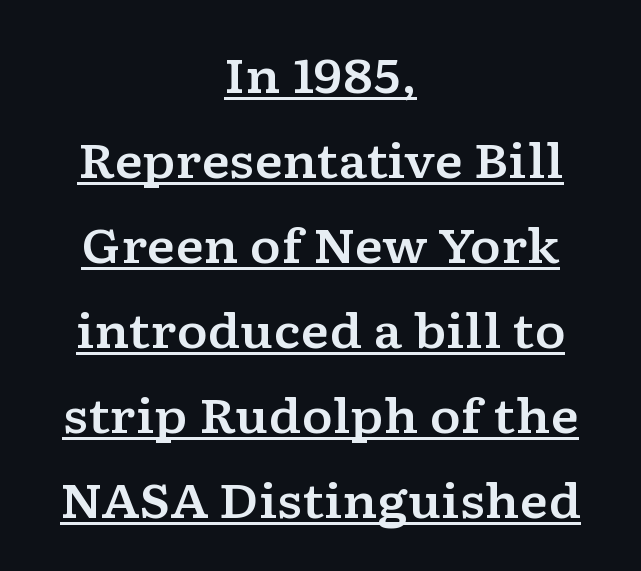
Q: Is the text italic (slanted)? A: No, it is upright.
Q: Is the typeface a serif or a sans-serif typeface? A: Serif.
Q: Is the text underlined? A: Yes.
Q: How is the paragraph aligned? A: Centered.
Q: Is the spacing between letters normal or unusually wide? A: Normal.
Q: Width (condensed, normal, or wide)? A: Wide.
Q: Stroke contrast? A: Low.
Q: x-height? A: Medium.
Q: Monospaced? A: No.
